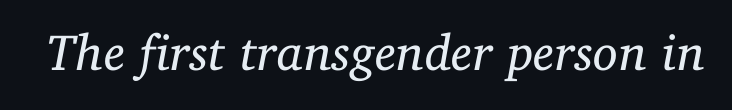
Q: Is the text bold? A: No.
Q: Is the text italic (slanted)? A: Yes, it leans right by about 11 degrees.
Q: Is the typeface a serif or a sans-serif typeface? A: Serif.
Q: Is the text underlined? A: No.
Q: Is the spacing between letters normal or unusually wide? A: Normal.
Q: Width (condensed, normal, or wide)? A: Normal.
Q: Stroke contrast? A: Low.
Q: x-height? A: Medium.
Q: Monospaced? A: No.
